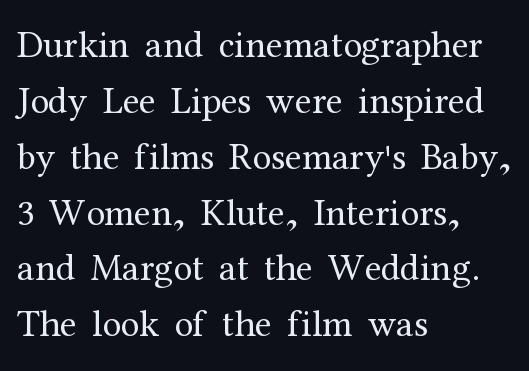
You can tell it's not italic because the verticals are truly vertical. You could call the tracking neutral — neither tight nor loose. The rendering uses natural spacing where letterforms have individual widths. Leading: standard.
